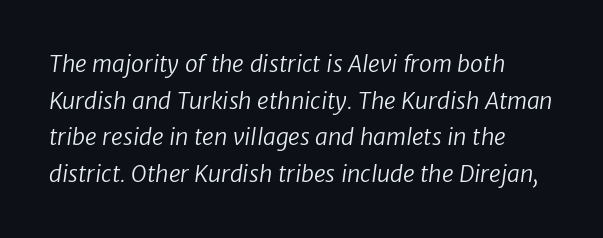
Q: Is the text bold? A: No.
Q: Is the text underlined? A: No.
Q: Is the spacing between letters normal or unusually wide? A: Normal.
Q: Is the spacing between lines tight, normal or loose? A: Normal.
